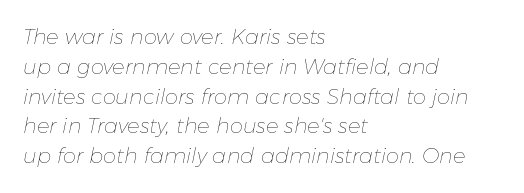
Q: Is the text bold? A: No.
Q: Is the text italic (slanted)? A: Yes, it leans right by about 11 degrees.
Q: Is the text underlined? A: No.
Q: How is the paragraph aligned? A: Left-aligned.
Q: Is the spacing between letters normal or unusually wide? A: Normal.
Q: Is the spacing between lines tight, normal or loose? A: Normal.
